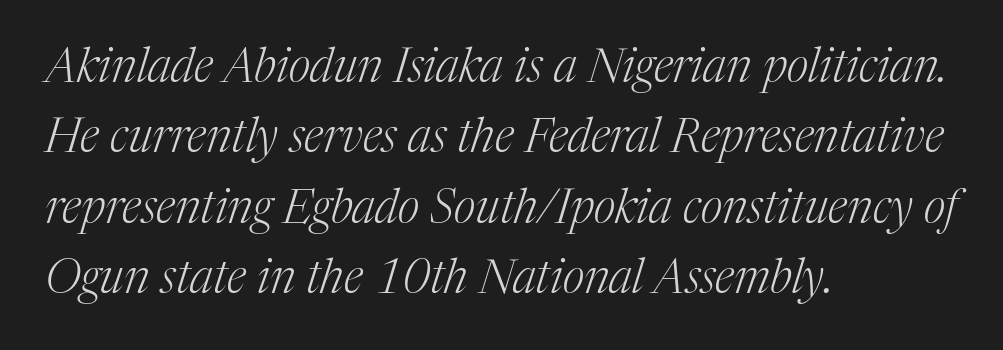
Q: Is the text bold? A: No.
Q: Is the text italic (slanted)? A: Yes, it leans right by about 17 degrees.
Q: Is the typeface a serif or a sans-serif typeface? A: Serif.
Q: Is the text underlined? A: No.
Q: How is the paragraph aligned? A: Left-aligned.
Q: Is the spacing between letters normal or unusually wide? A: Normal.
Q: Is the spacing between lines tight, normal or loose? A: Normal.
Q: Width (condensed, normal, or wide)? A: Normal.
Q: Stroke contrast? A: Medium.
Q: x-height? A: Medium.
Q: Monospaced? A: No.
